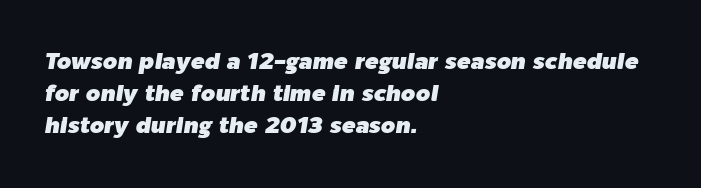
Looking at the ascenders, they clearly lean. The rows are spaced the way most documents space them. The foot of each line stays bare and open. Compared with a centered layout, this one pins lines to the left instead. Between one letter and the next there's only the usual sliver of space.
